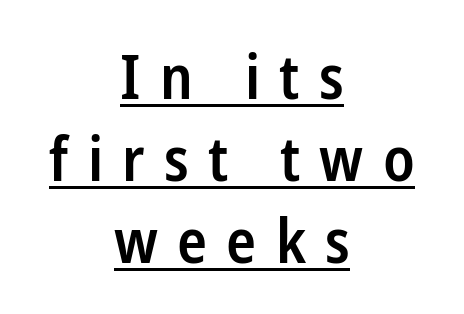
The face used here is a semibold: visibly heavier than regular, lighter than bold. The typesetter chose a symmetrical, centered arrangement here. A typesetter would label this face a sans. Observe the wide spacing: letters keep a clear distance from each other. The font's upright variant was chosen for this text.
